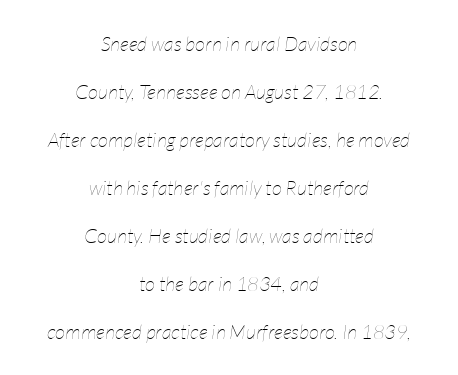
Q: Is the text bold? A: No.
Q: Is the text italic (slanted)? A: Yes, it leans right by about 7 degrees.
Q: Is the text underlined? A: No.
Q: How is the paragraph aligned? A: Centered.
Q: Is the spacing between letters normal or unusually wide? A: Normal.
Q: Is the spacing between lines tight, normal or loose? A: Loose.
